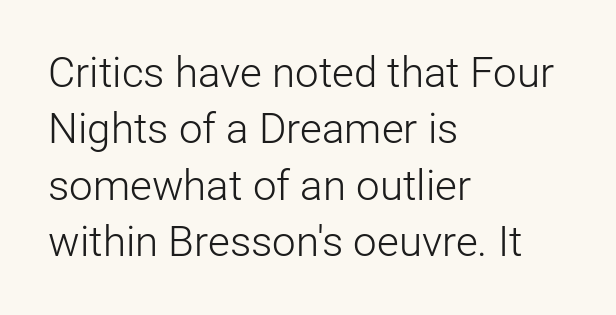
If you drew a line through each stem, it would be perfectly vertical. Does the copy run flush right? No — it runs flush left. Character widths vary here, with narrow letters taking less room than wide ones. Summary of vertical rhythm: regular, with standard interline spacing. The letters carry no serifs — their stems end cleanly without finishing strokes.
